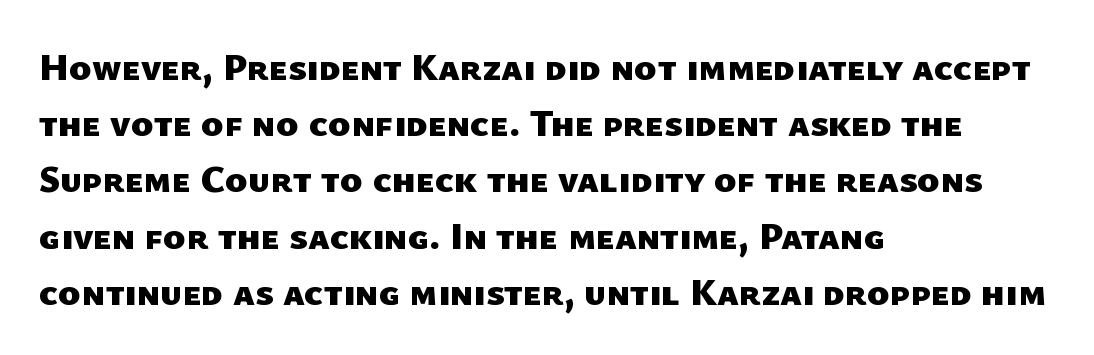
The image shows 38 px heavy sans-serif type; set left-aligned, normal line spacing (1.48x), normal letter spacing, not underlined; low stroke contrast and a medium x-height.
